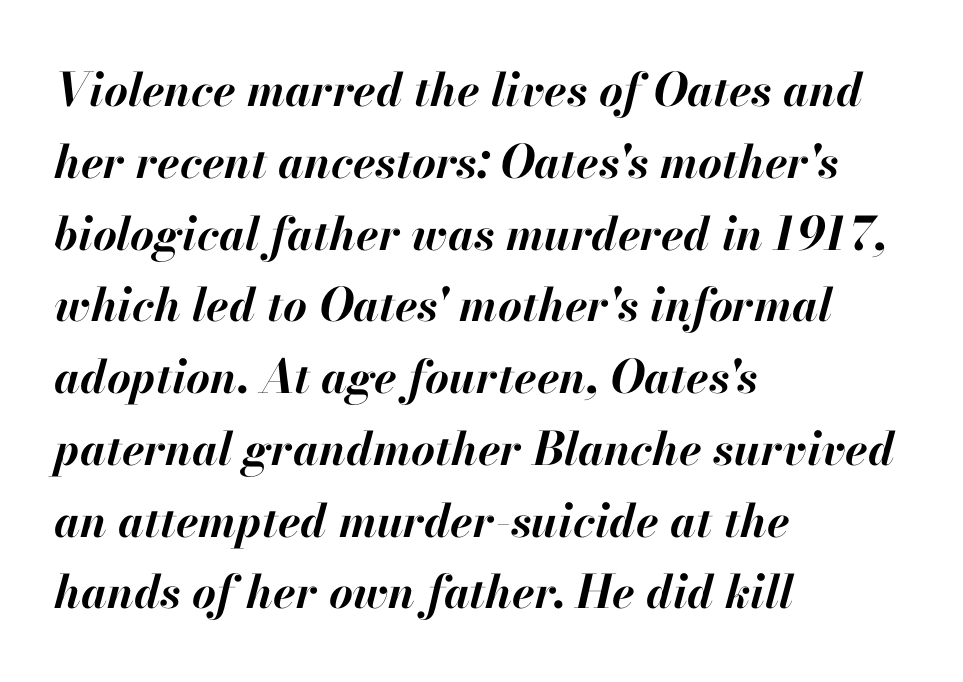
Q: Is the text bold? A: Yes.
Q: Is the text italic (slanted)? A: Yes, it leans right by about 13 degrees.
Q: Is the text underlined? A: No.
Q: How is the paragraph aligned? A: Left-aligned.
Q: Is the spacing between letters normal or unusually wide? A: Normal.
Q: Is the spacing between lines tight, normal or loose? A: Normal.
Q: Width (condensed, normal, or wide)? A: Normal.
Q: Stroke contrast? A: High.
Q: x-height? A: Small.
Q: Monospaced? A: No.
